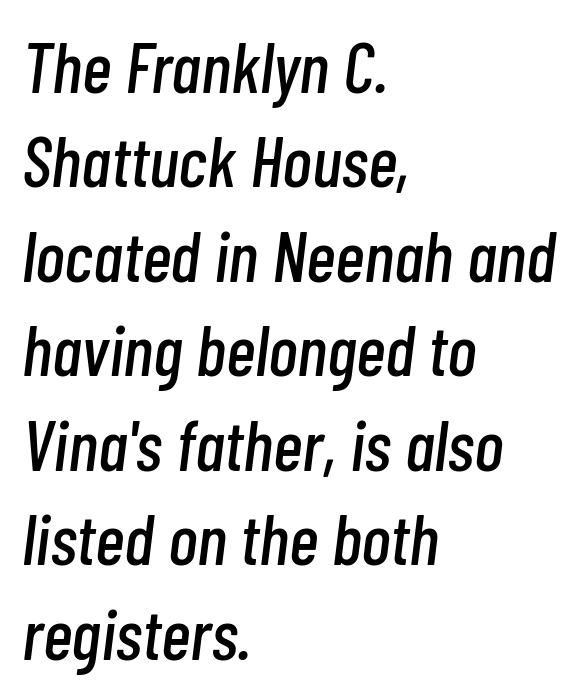
The image shows 71 px condensed type, italic (leaning right); set left-aligned, normal line spacing (1.33x), normal letter spacing, not underlined; low stroke contrast and a medium x-height.
